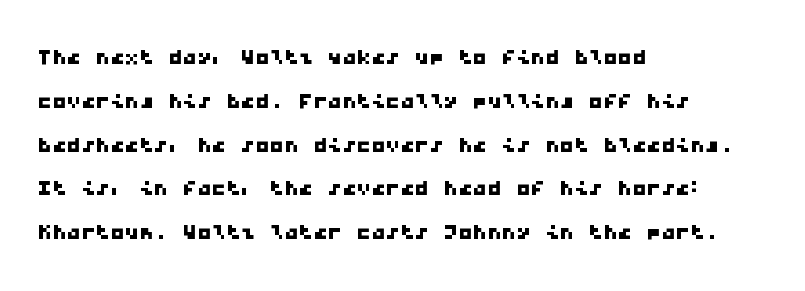
The image shows 29 px wide sans-serif type, monospaced; set left-aligned, normal line spacing (1.51x), normal letter spacing, not underlined; low stroke contrast and a medium x-height.
